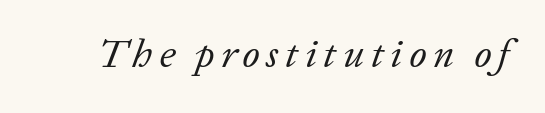
{"serif": "yes", "italic": "yes", "lean": "right", "slant_degrees": 20, "bold": "no", "weight": "regular", "width": "normal", "stroke_contrast": "low", "x_height": "medium", "monospaced": "no", "underline": "no", "glyph_px": 40}
